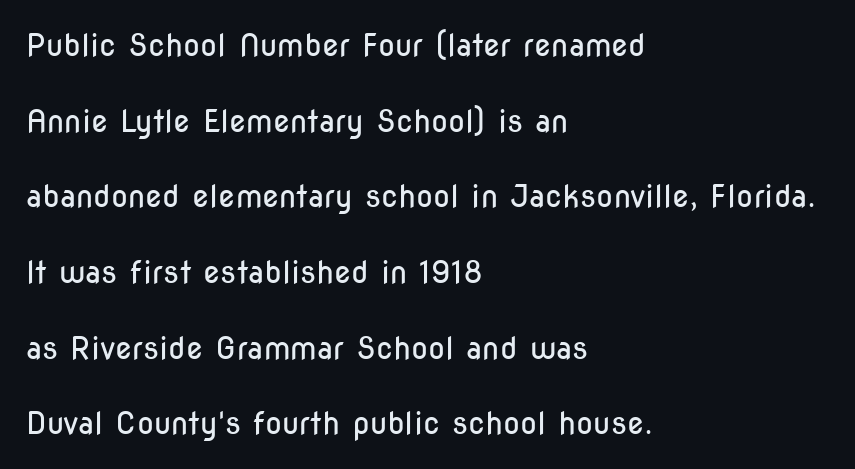
{"serif": "no", "italic": "no", "bold": "no", "weight": "regular", "width": "condensed", "stroke_contrast": "low", "x_height": "medium", "monospaced": "no", "underline": "no", "align": "left", "line_spacing": "loose", "line_spacing_ratio": 2.44, "letter_spacing": "normal", "letter_spacing_em": 0.0, "glyph_px": 31}
